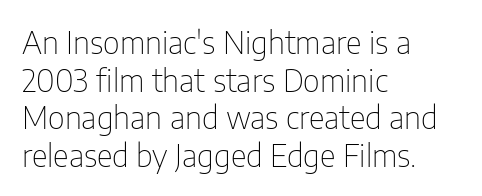
You could not count columns in this text — the font is proportionally spaced. Descenders are the only things crossing below the line. Unbolded letterforms with no extra heft. Check where the strokes stop: nothing finishes them off — pure sans. Where is the straight margin? On the left.
